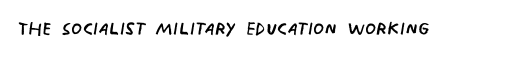
Ink coverage per letter is moderate at most. Check the space under the baseline: it is left empty. Nobody touched the tracking dial on this one.
